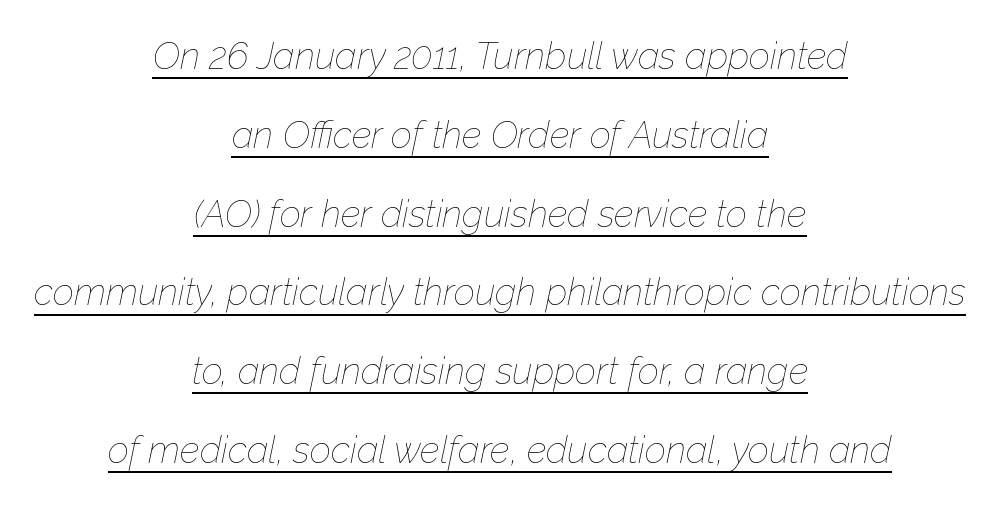
Q: Is the text bold? A: No.
Q: Is the text italic (slanted)? A: Yes, it leans right by about 12 degrees.
Q: Is the text underlined? A: Yes.
Q: How is the paragraph aligned? A: Centered.
Q: Is the spacing between letters normal or unusually wide? A: Normal.
Q: Is the spacing between lines tight, normal or loose? A: Loose.
Q: Width (condensed, normal, or wide)? A: Normal.
Q: Stroke contrast? A: Low.
Q: x-height? A: Medium.
Q: Monospaced? A: No.
